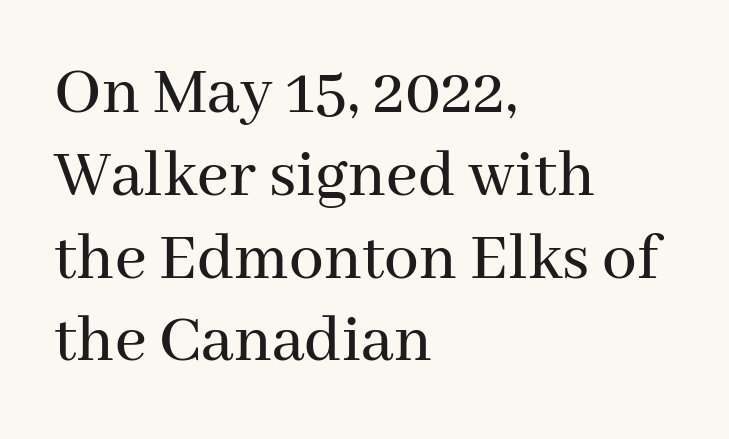
{"serif": "yes", "italic": "no", "width": "normal", "stroke_contrast": "medium", "x_height": "medium", "monospaced": "no", "underline": "no", "align": "left", "line_spacing_ratio": 1.2, "letter_spacing": "normal", "letter_spacing_em": 0.0, "glyph_px": 69}
